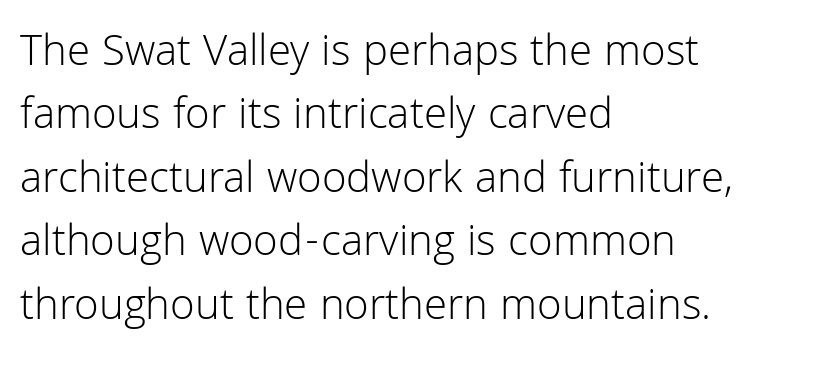
The leading is moderate, giving the passage an even texture. A typesetter would call this zero additional tracking. The passage is arranged the way most books set body copy — flush left. Rendered with straight, roman letterforms.
